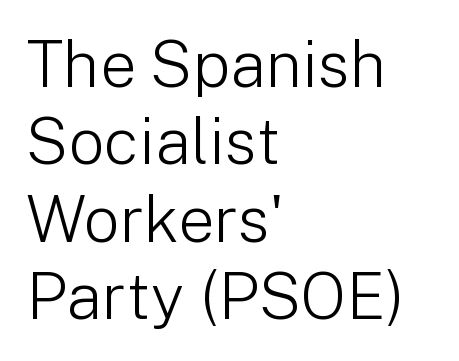
To sum up the face: it is a sans, with no serifs. Glyph-to-glyph distance matches everyday printed text. Nothing heavy about these letters — not bold at all. Notice how the passage keeps a crisp vertical edge on the left only. Varying glyph widths throughout — classic text-font behaviour.
